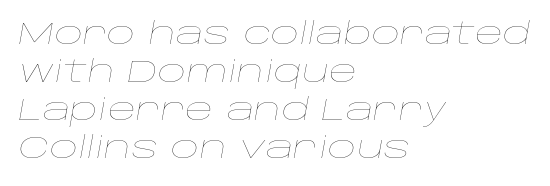
In CSS terms this would be text-align: left. Is this a heavy cut? Hardly; it is regular or lighter. Slant detected: the letters are inclined. Proportional: the letters do not fall into vertical columns.
